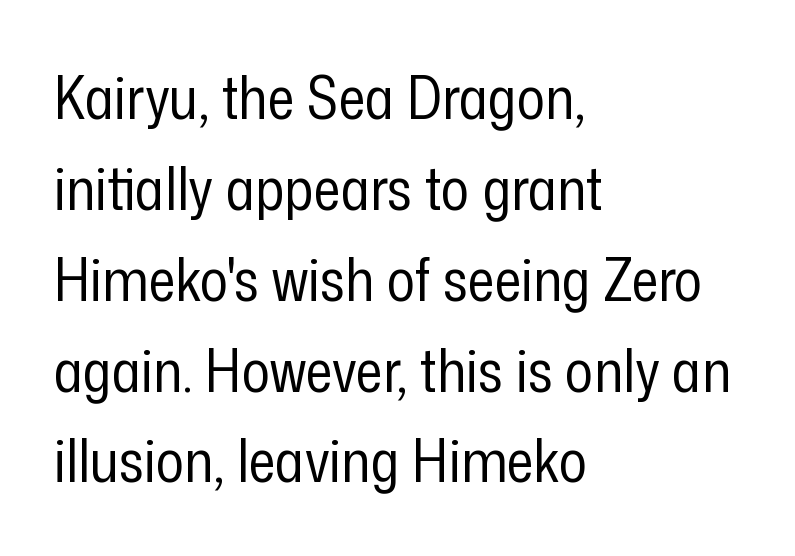
Q: Is the text bold? A: No.
Q: Is the text italic (slanted)? A: No, it is upright.
Q: Is the typeface a serif or a sans-serif typeface? A: Sans-serif.
Q: Is the text underlined? A: No.
Q: How is the paragraph aligned? A: Left-aligned.
Q: Is the spacing between letters normal or unusually wide? A: Normal.
Q: Is the spacing between lines tight, normal or loose? A: Normal.
Q: Width (condensed, normal, or wide)? A: Condensed.
Q: Stroke contrast? A: Low.
Q: x-height? A: Medium.
Q: Monospaced? A: No.
